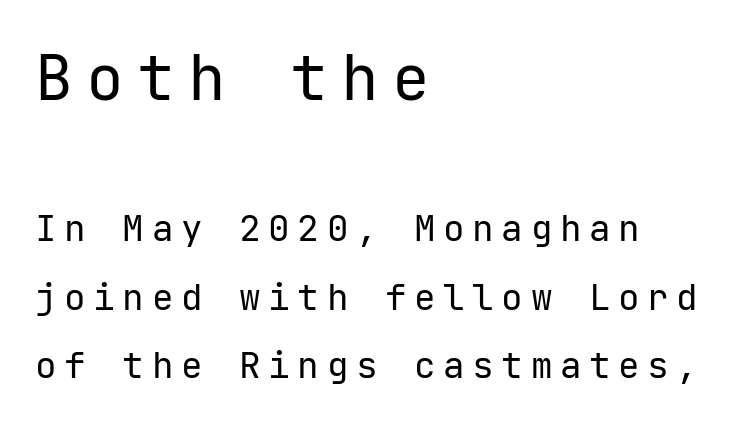
Q: Is the text bold? A: No.
Q: Is the text italic (slanted)? A: No, it is upright.
Q: Is the typeface a serif or a sans-serif typeface? A: Sans-serif.
Q: Is the text underlined? A: No.
Q: How is the paragraph aligned? A: Left-aligned.
Q: Is the spacing between letters normal or unusually wide? A: Unusually wide.
Q: Which block of text is set in a larger size, the first (top) or the second (bottom)? A: The first (top) one.
Q: Width (condensed, normal, or wide)? A: Normal.
Q: Stroke contrast? A: Low.
Q: x-height? A: Medium.
